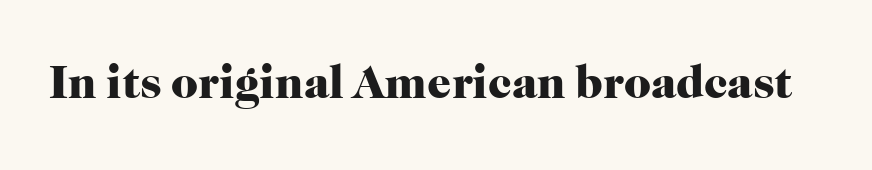
The designer went with a serif here, giving each stem small feet. When letters stand straight like this, we call the style roman or upright. The glyphs are unaccompanied by any horizontal stroke below them. Do the characters align in a grid? No, the font is proportional. These lines keep a tight, regular rhythm from letter to letter. The rendering uses a bold face; every stroke is thick and dark.
